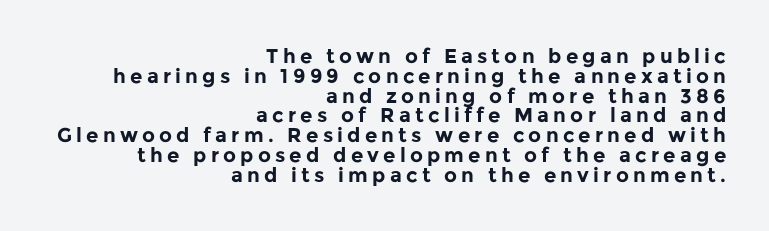
Q: Is the text bold? A: Yes.
Q: Is the text italic (slanted)? A: No, it is upright.
Q: Is the text underlined? A: No.
Q: How is the paragraph aligned? A: Right-aligned.
Q: Is the spacing between letters normal or unusually wide? A: Unusually wide.
Q: Is the spacing between lines tight, normal or loose? A: Tight.
